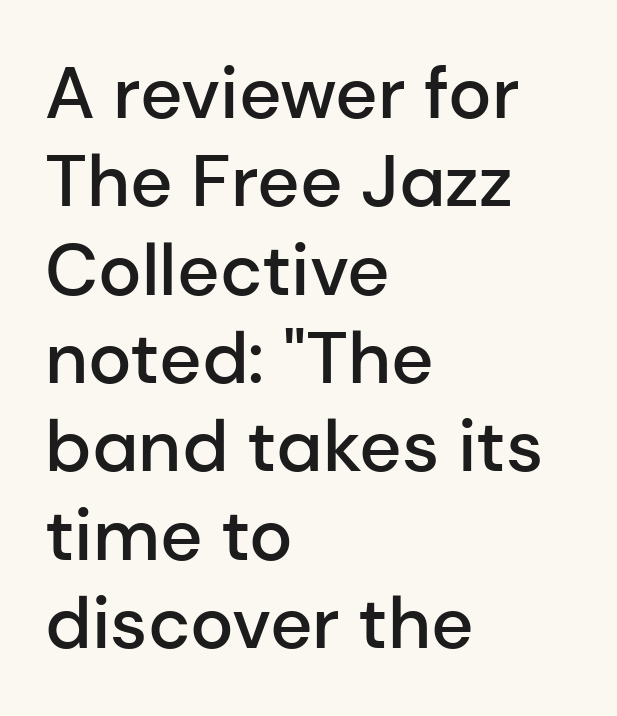
{"serif": "no", "italic": "no", "bold": "semi", "weight": "semibold", "width": "normal", "stroke_contrast": "low", "x_height": "medium", "monospaced": "no", "underline": "no", "align": "left", "line_spacing_ratio": 1.21, "letter_spacing": "normal", "letter_spacing_em": 0.0, "glyph_px": 73}
